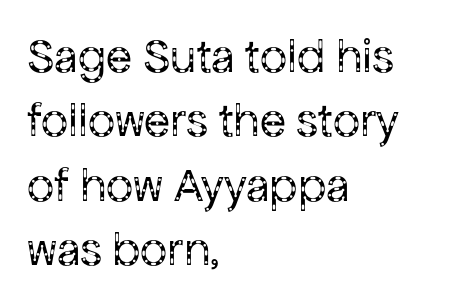
The image shows 48 px regular-weight sans-serif type, upright; set left-aligned, normal line spacing (1.34x), normal letter spacing, not underlined; low stroke contrast and a medium x-height.
